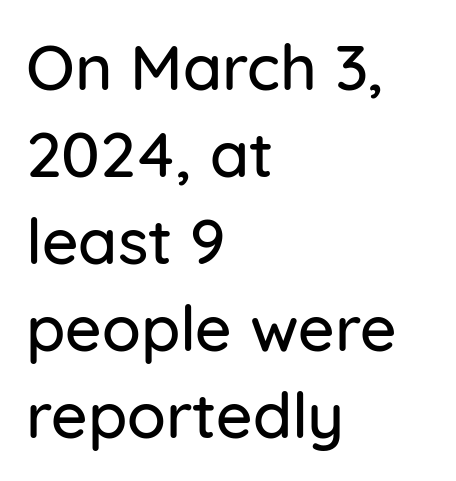
Q: Is the text italic (slanted)? A: No, it is upright.
Q: Is the typeface a serif or a sans-serif typeface? A: Sans-serif.
Q: Is the text underlined? A: No.
Q: How is the paragraph aligned? A: Left-aligned.
Q: Is the spacing between letters normal or unusually wide? A: Normal.
Q: Is the spacing between lines tight, normal or loose? A: Normal.
Q: Width (condensed, normal, or wide)? A: Normal.
Q: Stroke contrast? A: Low.
Q: x-height? A: Medium.
Q: Monospaced? A: No.
